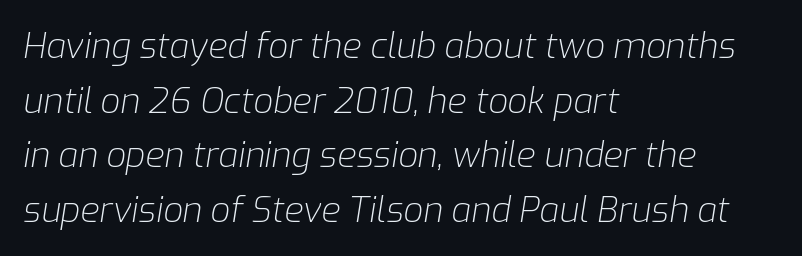
The image shows 35 px light type, italic (leaning right); set left-aligned, normal line spacing (1.56x), normal letter spacing, not underlined; low stroke contrast and a medium x-height.
